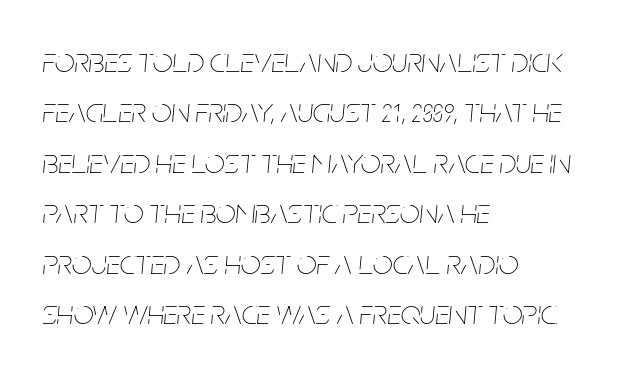
{"italic": "yes", "lean": "right", "slant_degrees": 5, "bold": "no", "weight": "thin", "width": "condensed", "stroke_contrast": "low", "x_height": "large", "monospaced": "no", "underline": "no", "align": "left", "line_spacing": "normal", "line_spacing_ratio": 1.44, "letter_spacing": "normal", "letter_spacing_em": 0.0, "glyph_px": 35}
